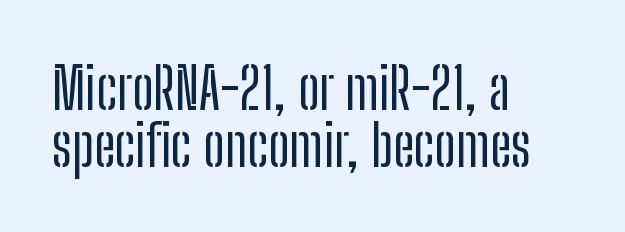
{"serif": "no", "italic": "no", "width": "condensed", "stroke_contrast": "low", "x_height": "medium", "monospaced": "no", "underline": "no", "align": "left", "line_spacing": "tight", "line_spacing_ratio": 0.98, "letter_spacing": "normal", "letter_spacing_em": 0.0, "glyph_px": 58}
